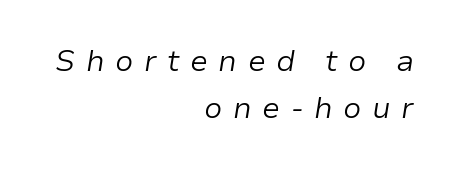
Honestly, the letter spacing is so wide it's the main thing you notice. Looks like regular typesetting: each glyph gets only the width it needs. In terms of posture, this sample is oblique. Stroke mass is kept to a normal reading level or below.
